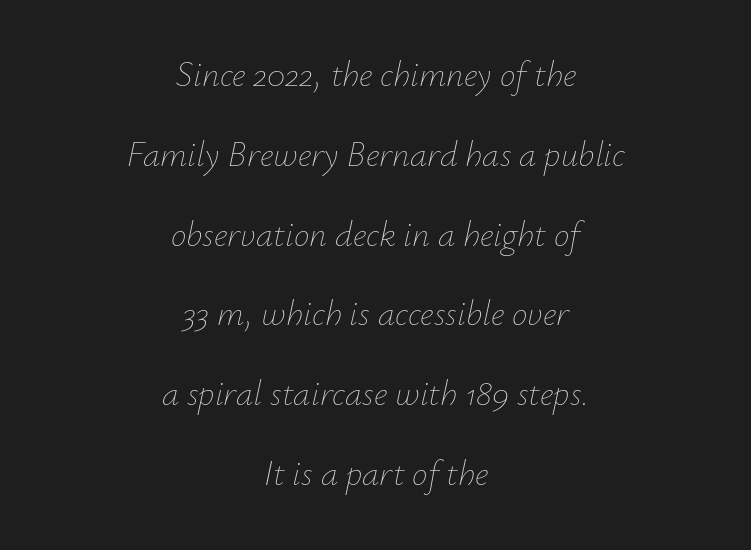
Q: Is the text bold? A: No.
Q: Is the text italic (slanted)? A: Yes, it leans right by about 12 degrees.
Q: Is the text underlined? A: No.
Q: How is the paragraph aligned? A: Centered.
Q: Is the spacing between letters normal or unusually wide? A: Normal.
Q: Is the spacing between lines tight, normal or loose? A: Loose.
Q: Width (condensed, normal, or wide)? A: Normal.
Q: Stroke contrast? A: Low.
Q: x-height? A: Small.
Q: Monospaced? A: No.
